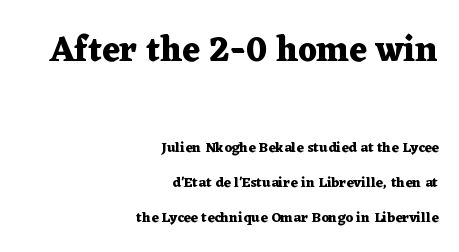
A full-strength bold gives these letters their thick strokes. Anything drawn beneath the words? Only blank space. This sample is right-justified, so line beginnings fall wherever the words allow. Caption: upper text group enlarged, lower text group reduced. The passage shown has conventional tracking throughout. The typeface chosen for these lines features serifs.
